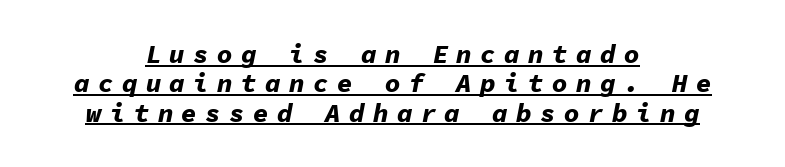
{"italic": "yes", "lean": "right", "slant_degrees": 11, "bold": "yes", "underline": "yes", "align": "center", "line_spacing": "tight", "line_spacing_ratio": 1.13, "letter_spacing": "wide", "letter_spacing_em": 0.32, "glyph_px": 26}
